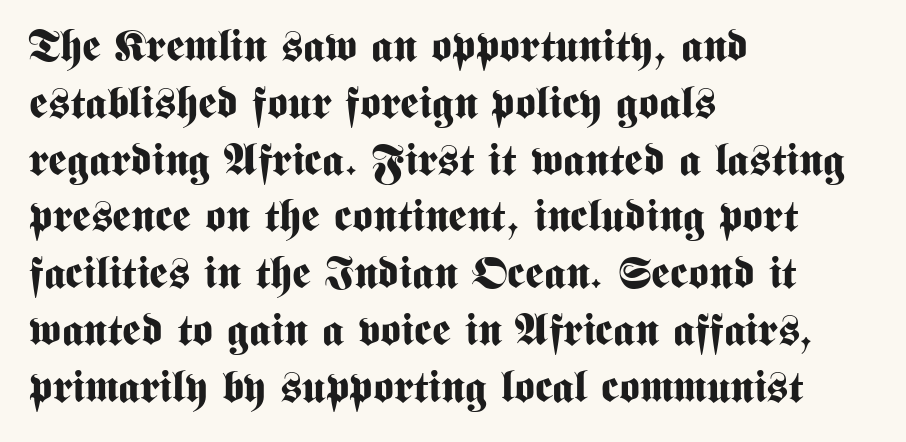
Q: Is the text bold? A: Yes.
Q: Is the text italic (slanted)? A: No, it is upright.
Q: Is the typeface a serif or a sans-serif typeface? A: Sans-serif.
Q: Is the text underlined? A: No.
Q: How is the paragraph aligned? A: Left-aligned.
Q: Is the spacing between letters normal or unusually wide? A: Normal.
Q: Is the spacing between lines tight, normal or loose? A: Normal.
Q: Width (condensed, normal, or wide)? A: Condensed.
Q: Stroke contrast? A: Medium.
Q: x-height? A: Medium.
Q: Monospaced? A: No.
